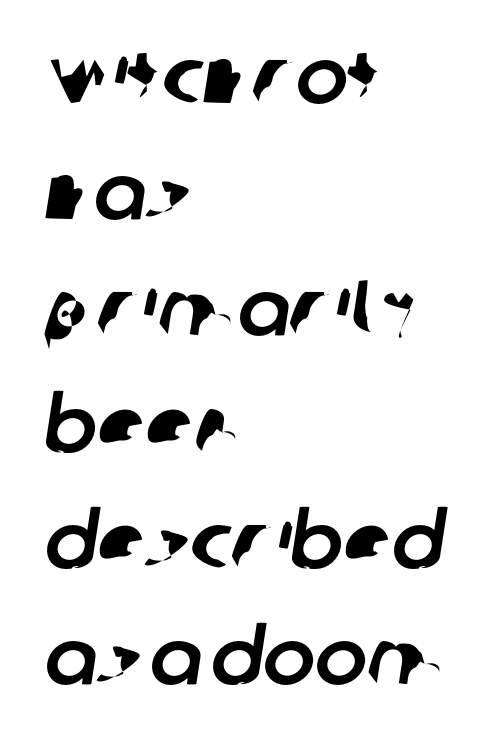
Q: Is the typeface a serif or a sans-serif typeface? A: Sans-serif.
Q: Is the text underlined? A: No.
Q: How is the paragraph aligned? A: Left-aligned.
Q: Is the spacing between letters normal or unusually wide? A: Normal.
Q: Is the spacing between lines tight, normal or loose? A: Normal.
Q: Width (condensed, normal, or wide)? A: Normal.
Q: Stroke contrast? A: Low.
Q: x-height? A: Large.
Q: Monospaced? A: No.
